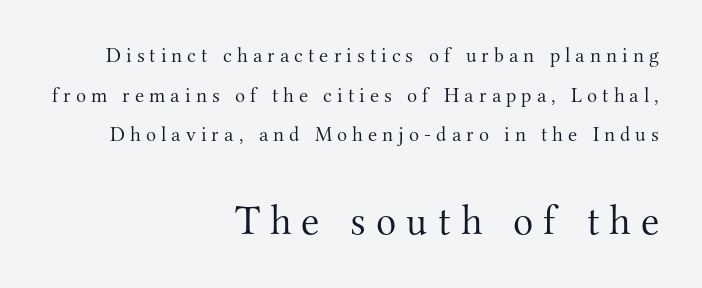
{"serif": "yes", "italic": "no", "bold": "no", "weight": "light", "width": "normal", "stroke_contrast": "medium", "x_height": "small", "monospaced": "no", "underline": "no", "align": "right", "line_spacing_ratio": 1.89, "letter_spacing": "wide", "letter_spacing_em": 0.24, "larger_block": "second", "size_ratio": 2.0, "glyph_px": 42}
